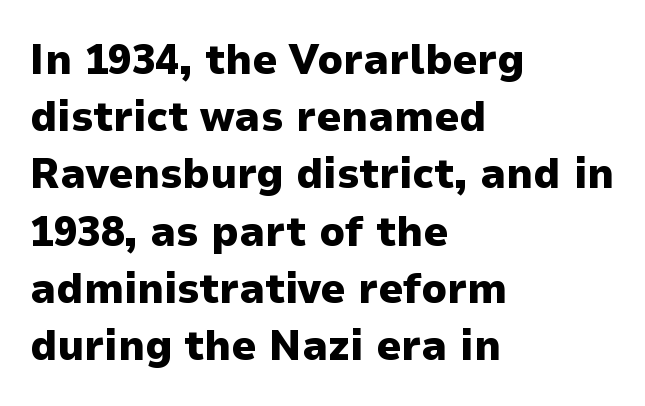
Q: Is the text bold? A: Yes.
Q: Is the text italic (slanted)? A: No, it is upright.
Q: Is the typeface a serif or a sans-serif typeface? A: Sans-serif.
Q: Is the text underlined? A: No.
Q: How is the paragraph aligned? A: Left-aligned.
Q: Is the spacing between letters normal or unusually wide? A: Normal.
Q: Is the spacing between lines tight, normal or loose? A: Normal.
Q: Width (condensed, normal, or wide)? A: Normal.
Q: Stroke contrast? A: Low.
Q: x-height? A: Medium.
Q: Monospaced? A: No.
